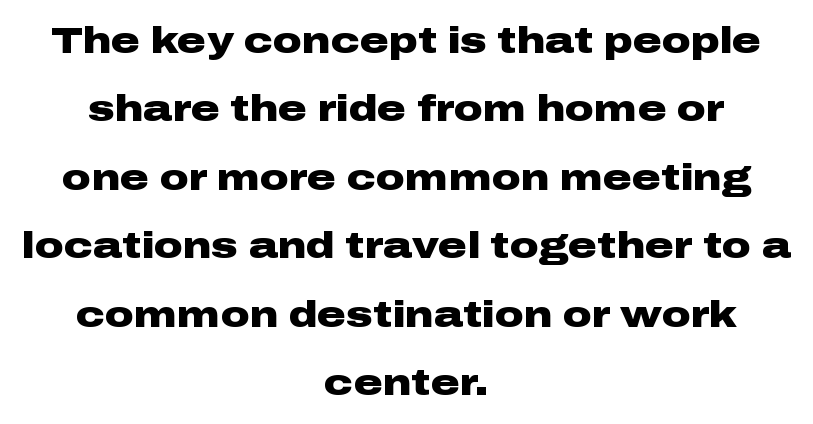
Vertical strokes here are truly vertical. The strokes are fattened all the way to bold. Compared with typical paragraphs, the rows here are farther apart. Layout note: lines centered.
